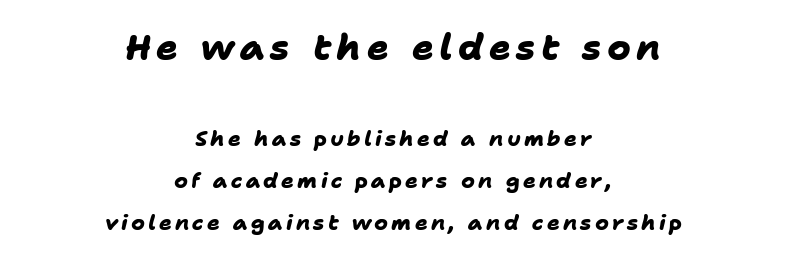
The image shows 36 px heavy sans-serif type; set centered, loose line spacing (2.0x), not underlined; the first (top) block is 1.71x larger; low stroke contrast and a medium x-height.
